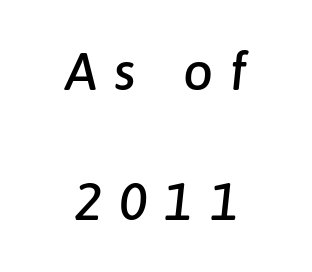
{"italic": "yes", "lean": "right", "slant_degrees": 6, "width": "normal", "stroke_contrast": "low", "x_height": "medium", "monospaced": "no", "underline": "no", "align": "center", "line_spacing": "loose", "line_spacing_ratio": 2.45, "letter_spacing": "wide", "letter_spacing_em": 0.32, "glyph_px": 53}
